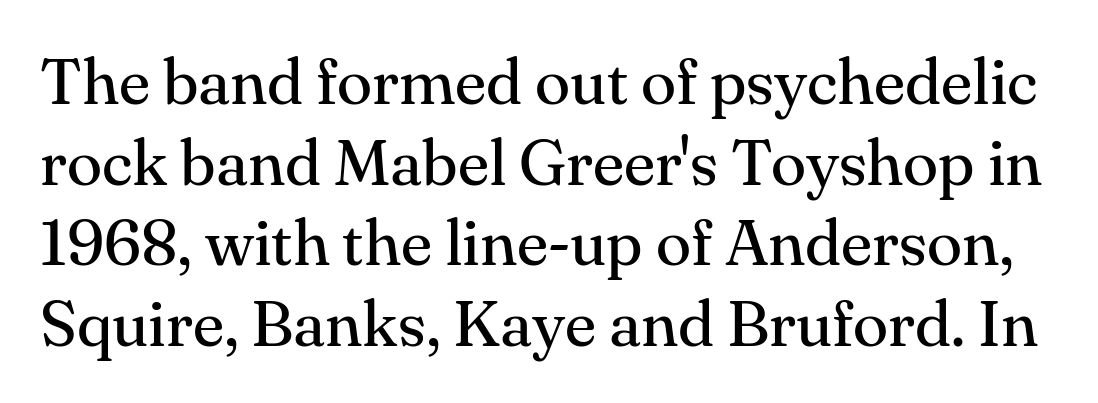
{"serif": "yes", "italic": "no", "bold": "no", "weight": "regular", "width": "normal", "stroke_contrast": "medium", "x_height": "small", "monospaced": "no", "underline": "no", "line_spacing_ratio": 1.24, "letter_spacing": "normal", "letter_spacing_em": 0.0, "glyph_px": 65}
